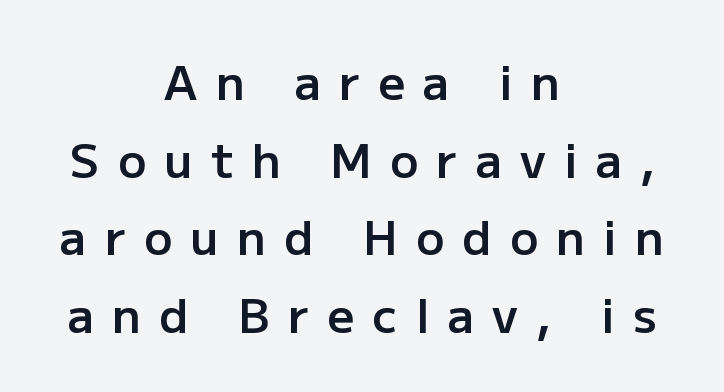
The letters are semibold — heavier than regular but short of a full bold. Only glyphs here, with clear space below each row. Alignment: centered. Note the varied advance widths — an 'i' is clearly narrower than an 'm'.
